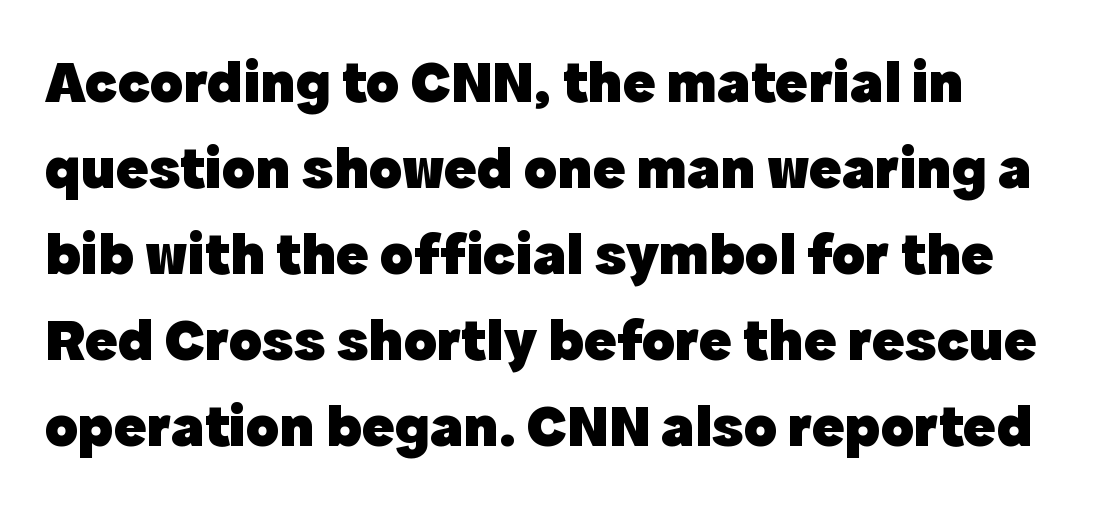
{"serif": "no", "italic": "no", "bold": "yes", "weight": "heavy", "width": "normal", "x_height": "medium", "monospaced": "no", "underline": "no", "line_spacing": "normal", "line_spacing_ratio": 1.41, "letter_spacing": "normal", "letter_spacing_em": 0.0, "glyph_px": 61}
